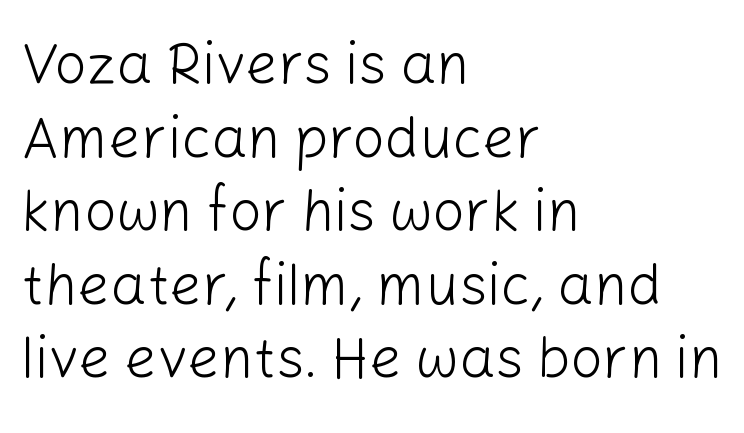
The image shows 57 px light sans-serif type, upright; set left-aligned, normal line spacing (1.29x), normal letter spacing, not underlined; low stroke contrast and a medium x-height.
